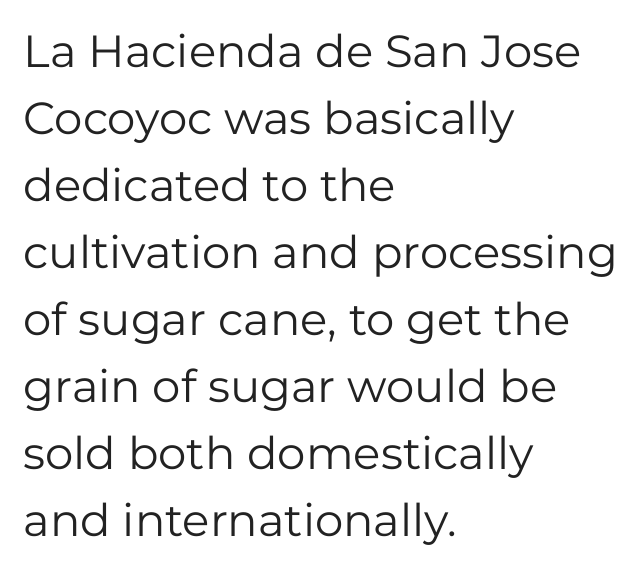
{"serif": "no", "italic": "no", "bold": "no", "weight": "regular", "width": "normal", "stroke_contrast": "low", "x_height": "medium", "monospaced": "no", "underline": "no", "align": "left", "line_spacing": "normal", "line_spacing_ratio": 1.49, "letter_spacing": "normal", "letter_spacing_em": 0.0, "glyph_px": 45}
